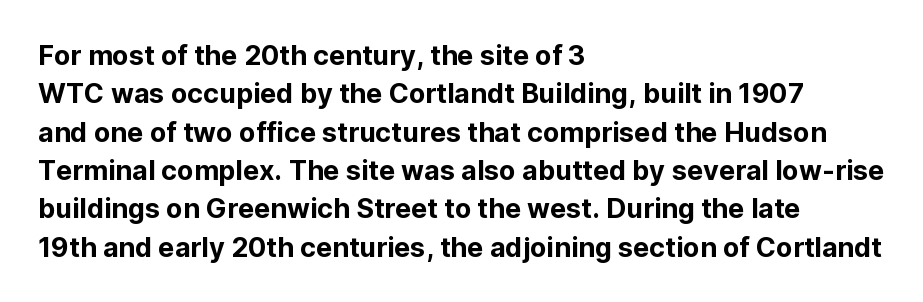
The image shows 27 px text type, upright; set left-aligned, normal line spacing (1.42x), normal letter spacing, not underlined.
